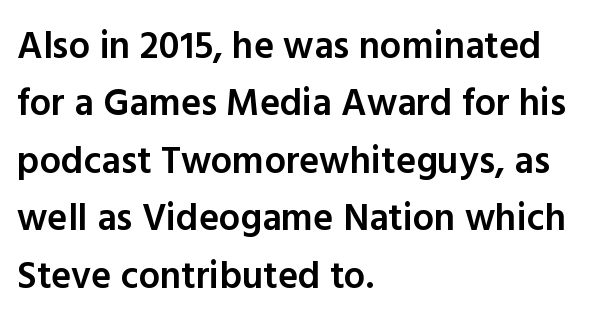
{"serif": "no", "italic": "no", "bold": "semi", "weight": "semibold", "width": "normal", "x_height": "medium", "monospaced": "no", "underline": "no", "align": "left", "line_spacing": "normal", "line_spacing_ratio": 1.51, "letter_spacing": "normal", "letter_spacing_em": 0.0, "glyph_px": 38}
